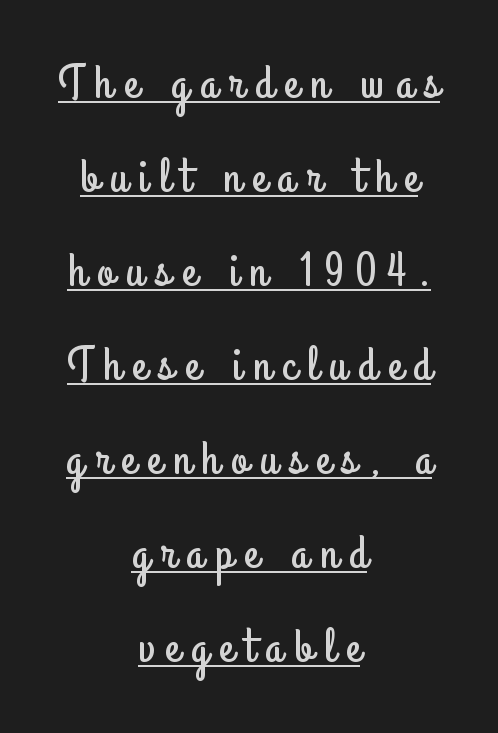
Horizontally, the lines are justified to the midpoint only. Serif or sans? Sans — the stroke terminals are bare. Is this a fixed-width face? No — the glyphs have proportional, varying widths. A typesetter would call this heavily tracked-out type.
